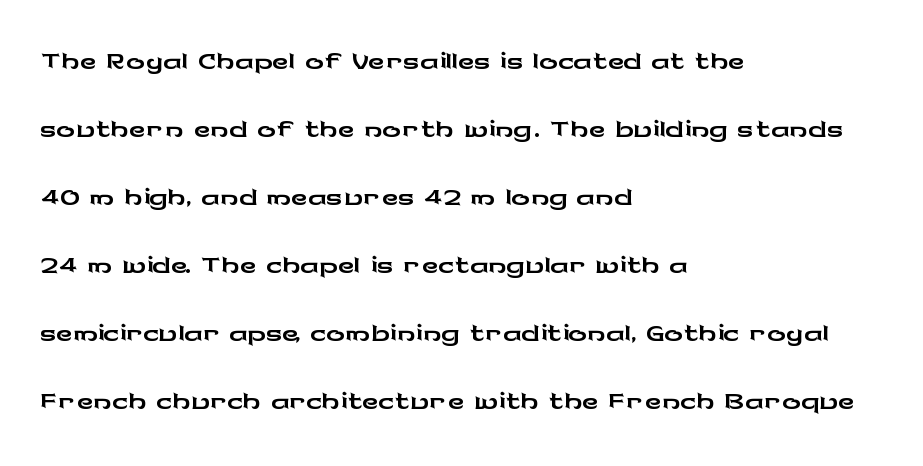
{"serif": "no", "italic": "no", "width": "wide", "stroke_contrast": "low", "x_height": "medium", "monospaced": "no", "underline": "no", "align": "left", "line_spacing": "normal", "line_spacing_ratio": 1.48, "letter_spacing": "normal", "letter_spacing_em": 0.0, "glyph_px": 46}
